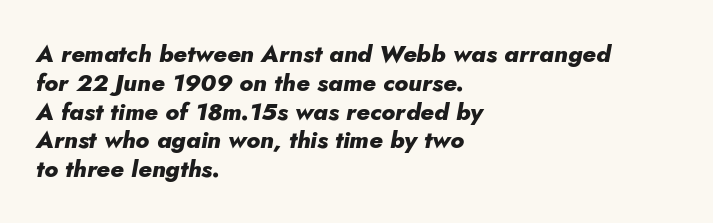
The image shows 24 px bold type, italic (leaning right); set left-aligned, line spacing 1.2x, normal letter spacing, not underlined.
